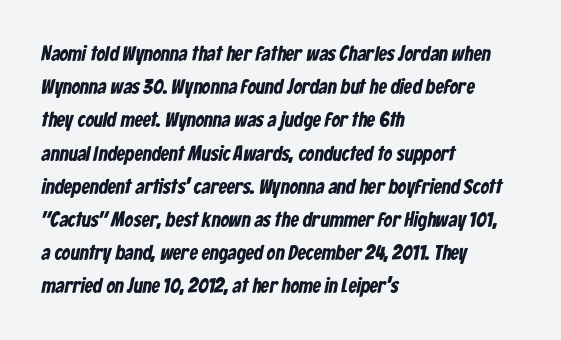
Q: Is the text underlined? A: No.
Q: How is the paragraph aligned? A: Left-aligned.
Q: Is the spacing between letters normal or unusually wide? A: Normal.
Q: Is the spacing between lines tight, normal or loose? A: Normal.
